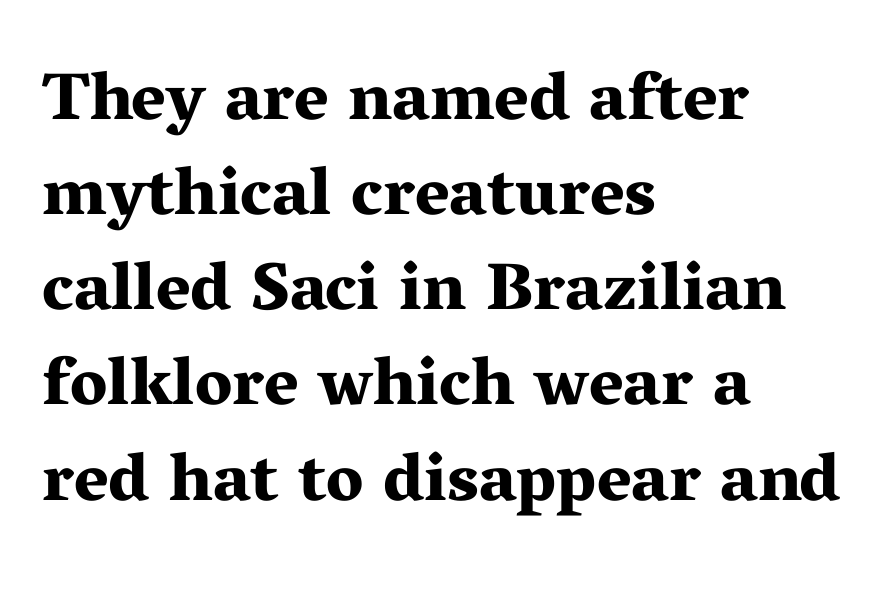
The image shows 67 px bold, wide serif type, upright; set left-aligned, normal line spacing (1.42x), normal letter spacing, not underlined; medium stroke contrast and a medium x-height.
